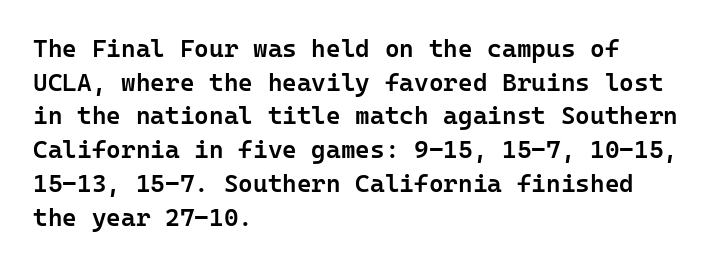
Q: Is the text bold? A: Semi-bold.
Q: Is the text italic (slanted)? A: No, it is upright.
Q: Is the text underlined? A: No.
Q: How is the paragraph aligned? A: Left-aligned.
Q: Is the spacing between letters normal or unusually wide? A: Normal.
Q: Is the spacing between lines tight, normal or loose? A: Normal.
